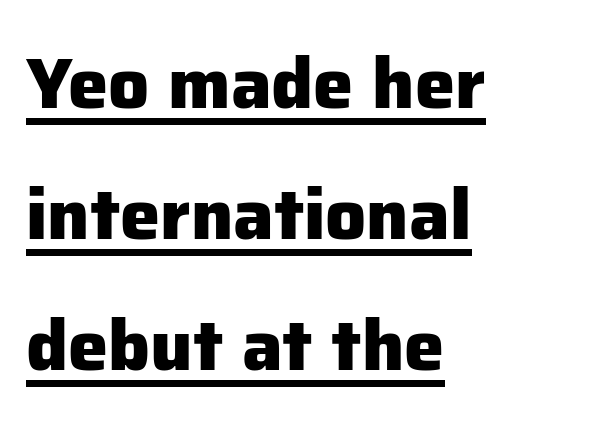
This sample uses a sans-serif face. Has an underline been added? It has. This sample has the flowing, uneven cadence of proportional lettering. The passage is arranged the way most books set body copy — flush left. Caption: bold face, heavy strokes.
